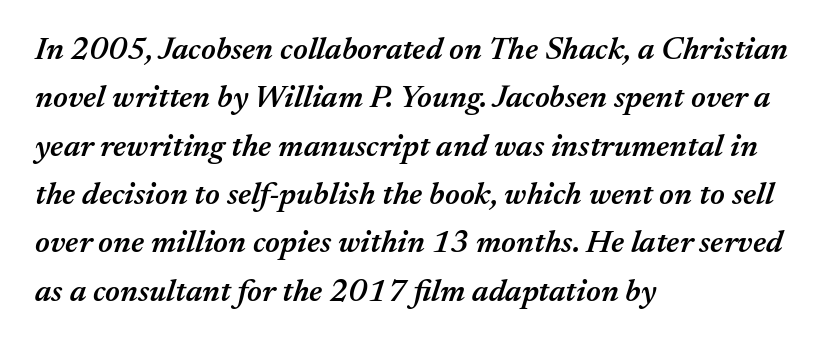
Q: Is the text bold? A: Semi-bold.
Q: Is the text italic (slanted)? A: Yes, it leans right by about 17 degrees.
Q: Is the text underlined? A: No.
Q: How is the paragraph aligned? A: Left-aligned.
Q: Is the spacing between letters normal or unusually wide? A: Normal.
Q: Is the spacing between lines tight, normal or loose? A: Normal.
Q: Width (condensed, normal, or wide)? A: Normal.
Q: Stroke contrast? A: Medium.
Q: x-height? A: Medium.
Q: Monospaced? A: No.
